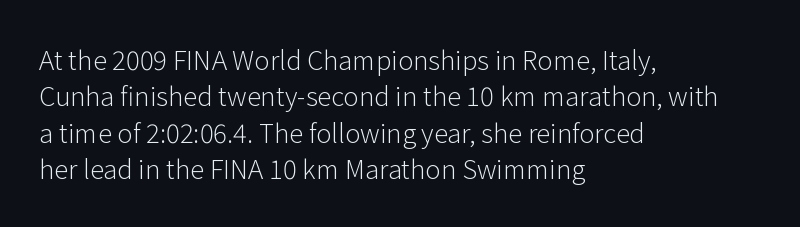
Q: Is the text bold? A: No.
Q: Is the text italic (slanted)? A: No, it is upright.
Q: Is the text underlined? A: No.
Q: How is the paragraph aligned? A: Left-aligned.
Q: Is the spacing between letters normal or unusually wide? A: Normal.
Q: Is the spacing between lines tight, normal or loose? A: Normal.
